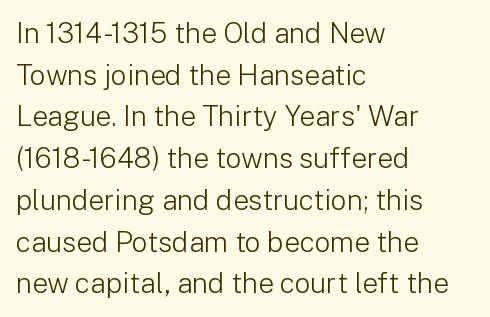
{"serif": "no", "italic": "no", "bold": "no", "weight": "light", "width": "normal", "stroke_contrast": "low", "x_height": "medium", "monospaced": "no", "underline": "no", "align": "left", "line_spacing": "normal", "line_spacing_ratio": 1.49, "letter_spacing": "normal", "letter_spacing_em": 0.0, "glyph_px": 28}
